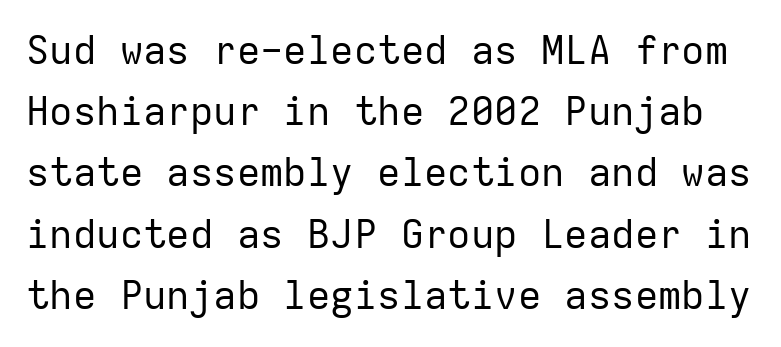
The image shows 39 px regular-weight sans-serif type, upright, monospaced; set normal line spacing (1.57x), normal letter spacing, not underlined; low stroke contrast and a medium x-height.
